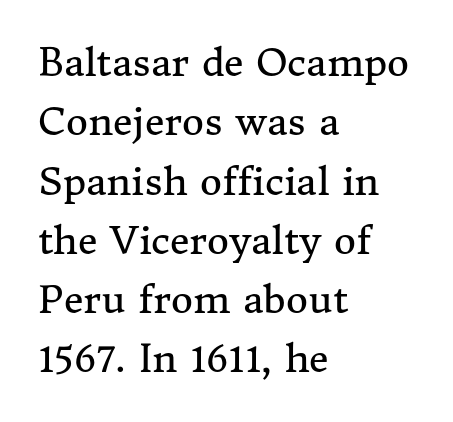
Q: Is the text bold? A: No.
Q: Is the text italic (slanted)? A: No, it is upright.
Q: Is the typeface a serif or a sans-serif typeface? A: Serif.
Q: Is the text underlined? A: No.
Q: How is the paragraph aligned? A: Left-aligned.
Q: Is the spacing between letters normal or unusually wide? A: Normal.
Q: Is the spacing between lines tight, normal or loose? A: Normal.
Q: Width (condensed, normal, or wide)? A: Normal.
Q: Stroke contrast? A: Medium.
Q: x-height? A: Medium.
Q: Monospaced? A: No.
